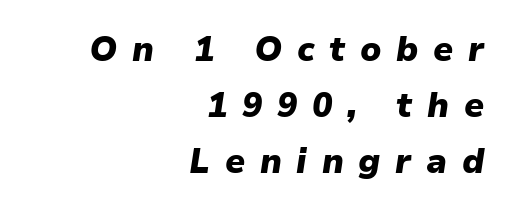
{"italic": "yes", "lean": "right", "slant_degrees": 9, "bold": "yes", "weight": "heavy", "width": "normal", "stroke_contrast": "low", "x_height": "medium", "monospaced": "no", "underline": "no", "align": "right", "line_spacing": "normal", "line_spacing_ratio": 1.65, "letter_spacing": "wide", "letter_spacing_em": 0.43, "glyph_px": 34}
